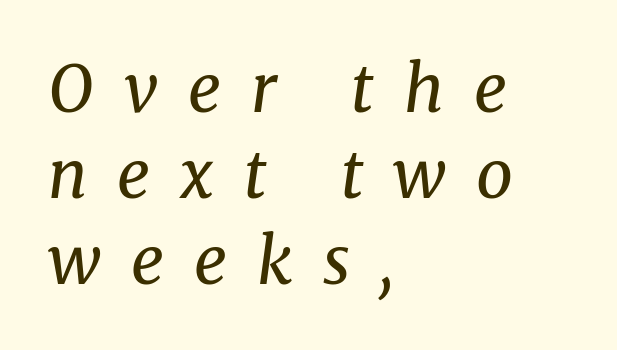
The passage shown is typed in a proportional face where columns would drift. The typeface chosen for these lines features serifs. Which margin do the lines hug? The left one — the right edge is uneven. Plain, unruled lines of type.
